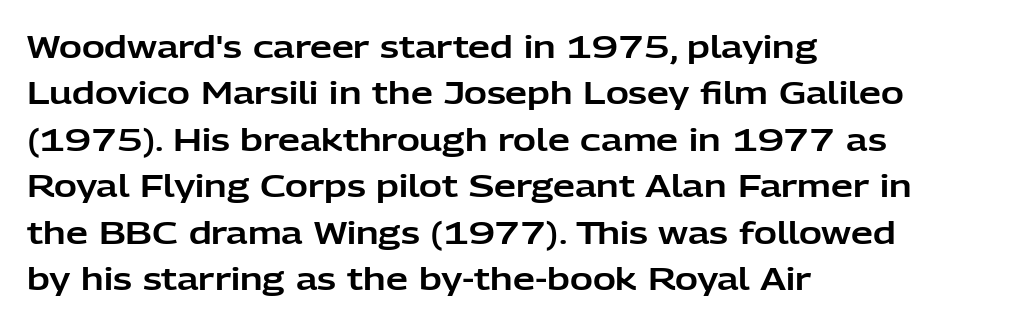
{"serif": "no", "italic": "no", "width": "normal", "stroke_contrast": "low", "x_height": "medium", "monospaced": "no", "underline": "no", "align": "left", "line_spacing": "normal", "line_spacing_ratio": 1.5, "letter_spacing": "normal", "letter_spacing_em": 0.0, "glyph_px": 31}
